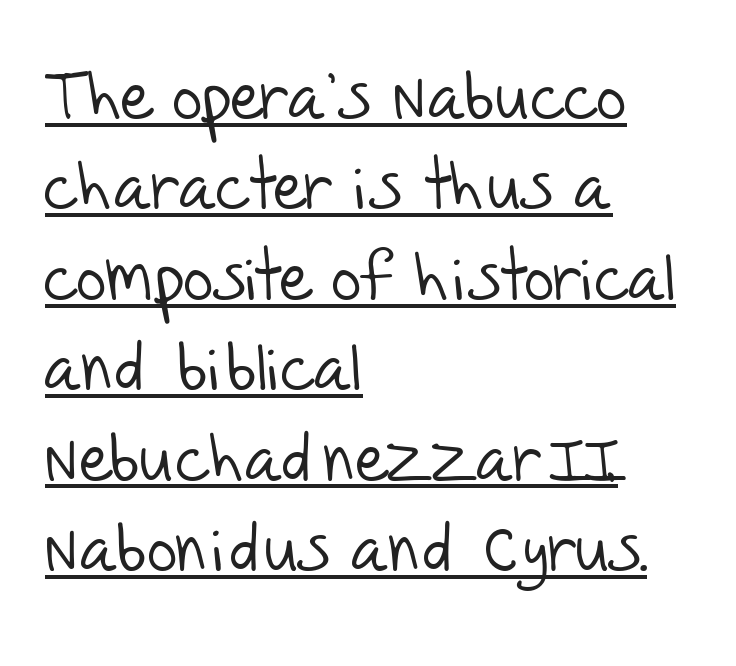
The image shows 66 px light sans-serif type; set left-aligned, normal line spacing (1.37x), normal letter spacing, underlined; low stroke contrast and a large x-height.
